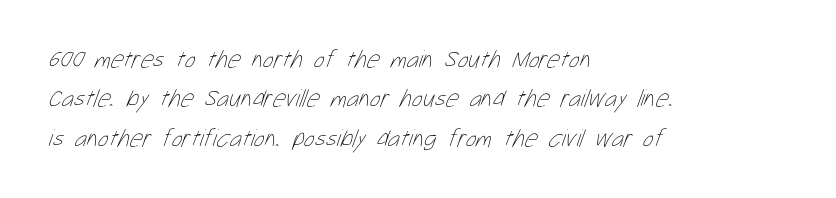
The image shows 25 px text type; set left-aligned, normal line spacing (1.58x), normal letter spacing, not underlined.
